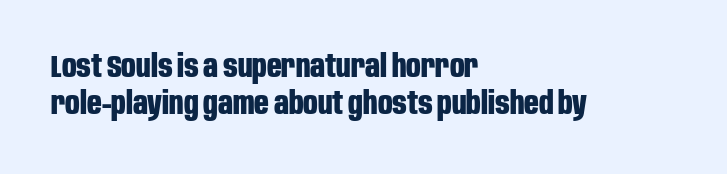
Q: Is the text bold? A: Yes.
Q: Is the text italic (slanted)? A: No, it is upright.
Q: Is the typeface a serif or a sans-serif typeface? A: Sans-serif.
Q: Is the text underlined? A: No.
Q: How is the paragraph aligned? A: Left-aligned.
Q: Is the spacing between letters normal or unusually wide? A: Normal.
Q: Width (condensed, normal, or wide)? A: Condensed.
Q: Stroke contrast? A: Low.
Q: x-height? A: Large.
Q: Monospaced? A: No.
